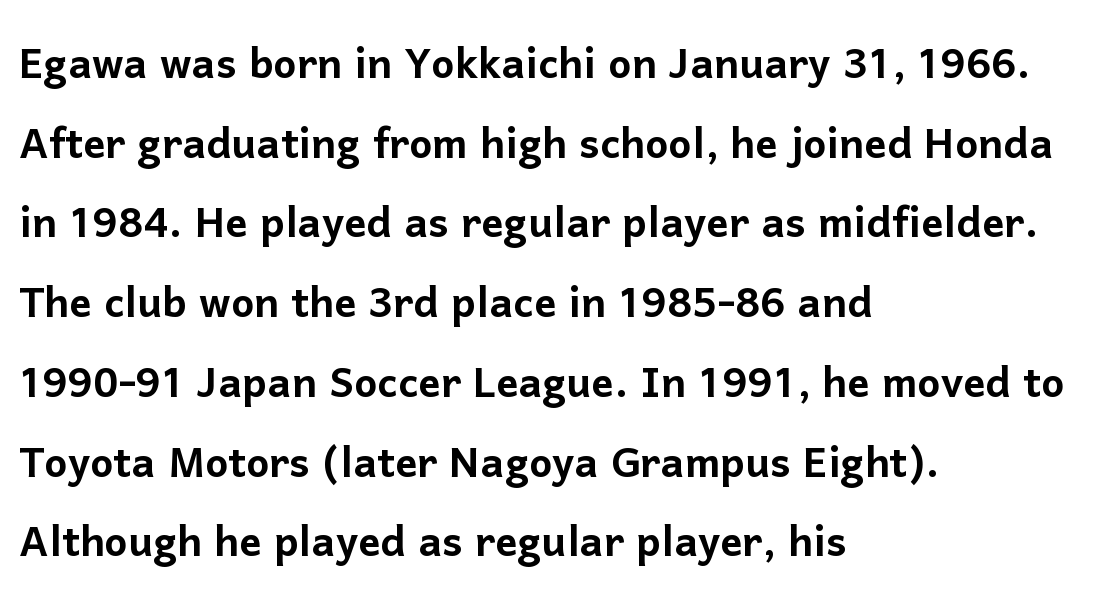
This is roman type, the default non-slanted kind. This sample uses a sans-serif face. The space beneath each line is pristine and unruled. The horizontal fit of the characters is conventional and even.
